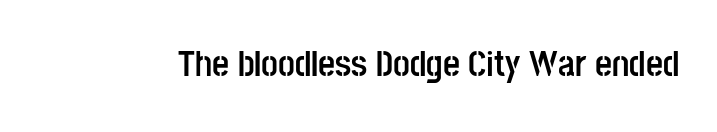
The image shows 37 px semibold, condensed sans-serif type, upright; set normal letter spacing, not underlined; low stroke contrast and a large x-height.
